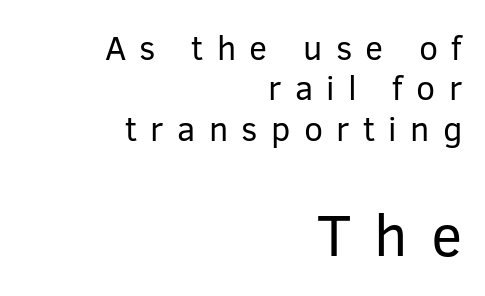
The passage shown is not underscored anywhere. Notice how the stems are strictly vertical — no italics here. Ink coverage per letter is moderate at most. Are there feet on the stems? There aren't — it's a sans.
